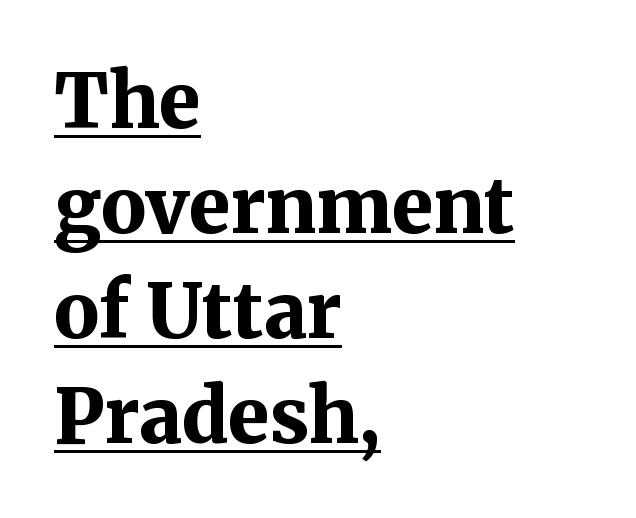
{"serif": "yes", "italic": "no", "bold": "yes", "weight": "bold", "width": "normal", "stroke_contrast": "medium", "x_height": "medium", "monospaced": "no", "underline": "yes", "align": "left", "line_spacing": "normal", "line_spacing_ratio": 1.4, "letter_spacing": "normal", "letter_spacing_em": 0.0, "glyph_px": 75}
